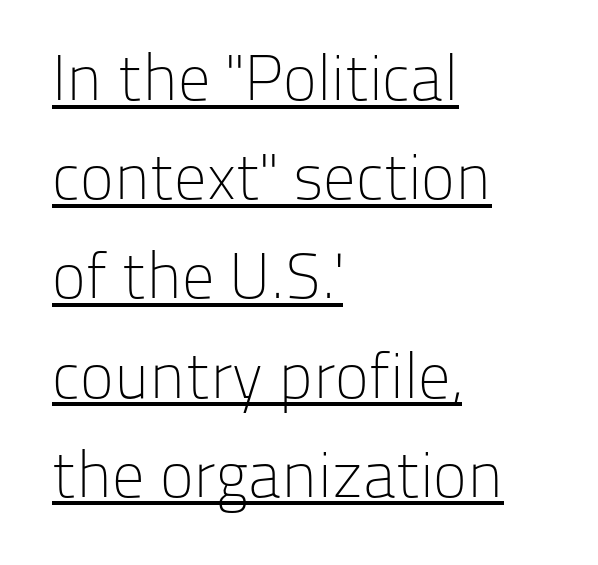
The image shows 64 px light sans-serif type, upright; set left-aligned, normal line spacing (1.55x), normal letter spacing, underlined; low stroke contrast and a medium x-height.
